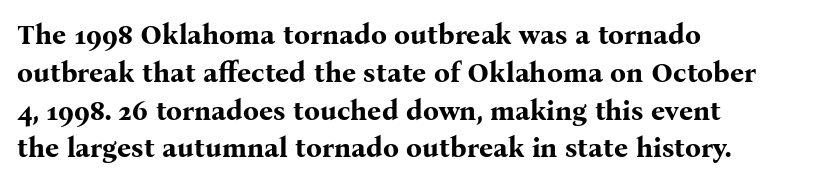
The image shows 28 px bold serif type, upright; set left-aligned, normal line spacing (1.35x), normal letter spacing, not underlined; medium stroke contrast and a medium x-height.
